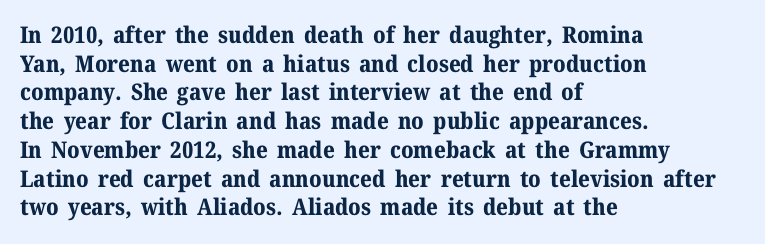
The image shows 23 px bold type, upright; set left-aligned, normal line spacing (1.25x), normal letter spacing, not underlined.
